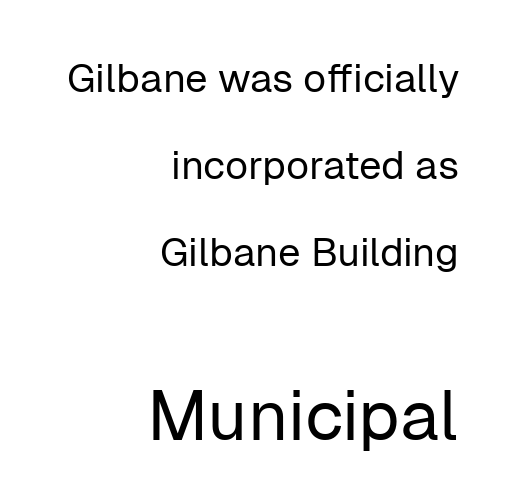
Q: Is the text bold? A: No.
Q: Is the text italic (slanted)? A: No, it is upright.
Q: Is the typeface a serif or a sans-serif typeface? A: Sans-serif.
Q: Is the text underlined? A: No.
Q: How is the paragraph aligned? A: Right-aligned.
Q: Is the spacing between letters normal or unusually wide? A: Normal.
Q: Is the spacing between lines tight, normal or loose? A: Loose.
Q: Which block of text is set in a larger size, the first (top) or the second (bottom)? A: The second (bottom) one.
Q: Width (condensed, normal, or wide)? A: Normal.
Q: Stroke contrast? A: Low.
Q: x-height? A: Medium.
Q: Monospaced? A: No.
